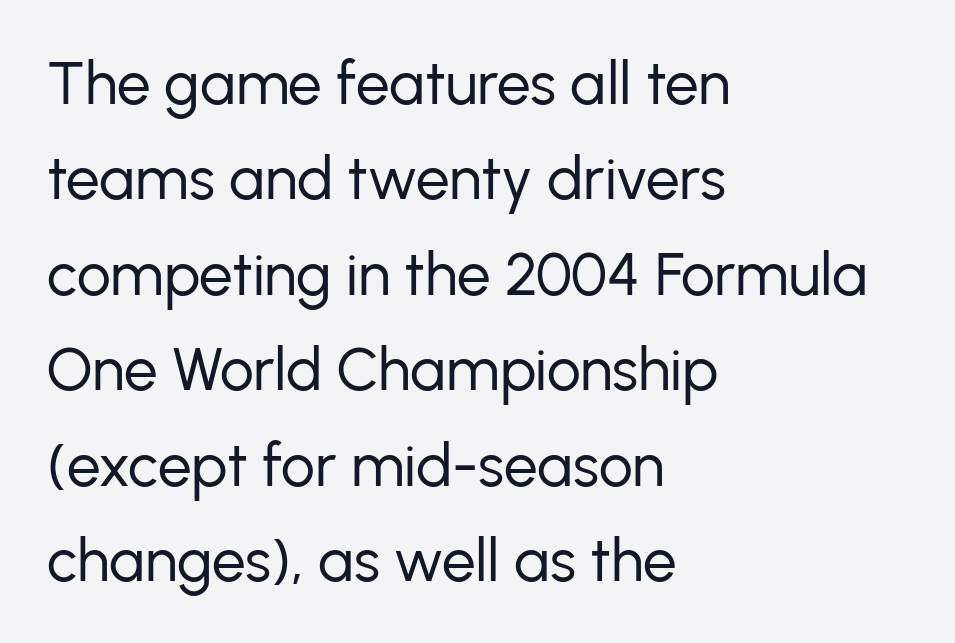
{"serif": "no", "italic": "no", "bold": "no", "weight": "regular", "width": "normal", "stroke_contrast": "low", "x_height": "medium", "monospaced": "no", "underline": "no", "align": "left", "line_spacing": "normal", "line_spacing_ratio": 1.59, "letter_spacing": "normal", "letter_spacing_em": 0.0, "glyph_px": 60}
